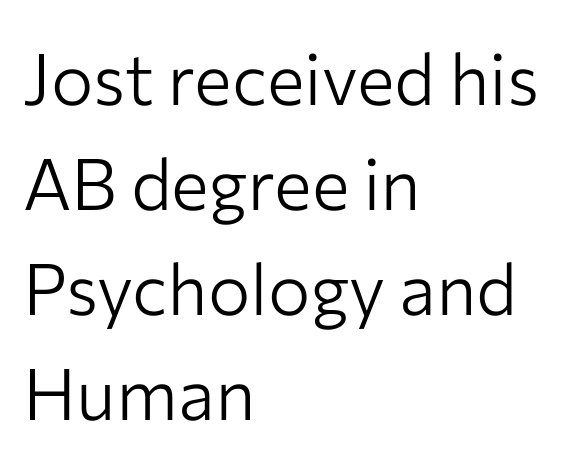
Vertical spacing — default. If you drew a line through each stem, it would be perfectly vertical. The face used here is rendered with its standard letterfit. The letters look calm and open, with moderate or lighter stems. Does the copy run flush right? No — it runs flush left.
